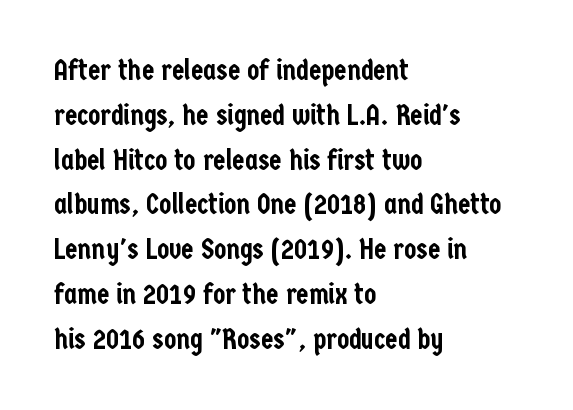
Designer's note — italics off, roman on. Left-aligned paragraph, ragged on the right. Evenly set lines give the paragraph a standard silhouette. How are the letters spaced? Ordinarily, with no added tracking.
